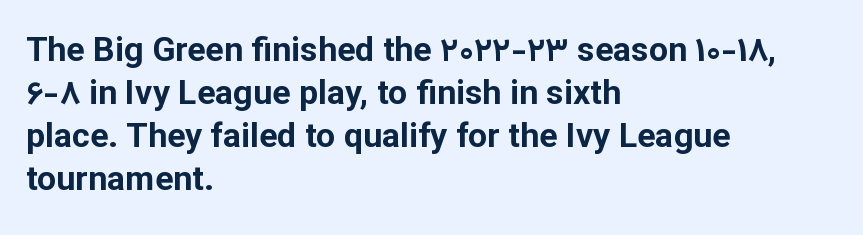
Every character sits straight up, as roman type does. Looks like regular typesetting: each glyph gets only the width it needs. Left-aligned paragraph, ragged on the right. Are there feet on the stems? There aren't — it's a sans. You'd pick this weight for a headline — it's a proper bold.
